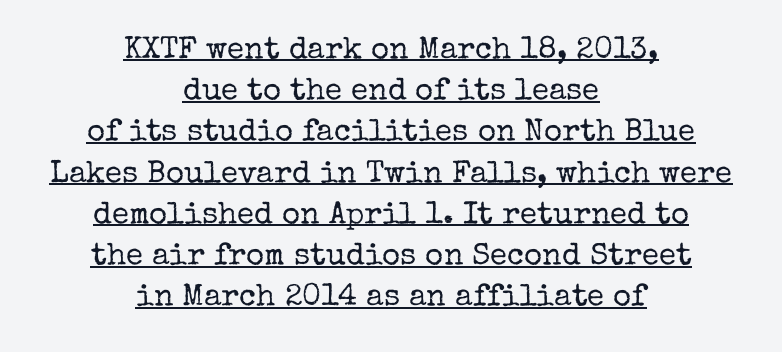
Q: Is the text bold? A: No.
Q: Is the text italic (slanted)? A: No, it is upright.
Q: Is the typeface a serif or a sans-serif typeface? A: Serif.
Q: Is the text underlined? A: Yes.
Q: How is the paragraph aligned? A: Centered.
Q: Is the spacing between letters normal or unusually wide? A: Normal.
Q: Is the spacing between lines tight, normal or loose? A: Normal.
Q: Width (condensed, normal, or wide)? A: Normal.
Q: Stroke contrast? A: Low.
Q: x-height? A: Medium.
Q: Monospaced? A: No.
